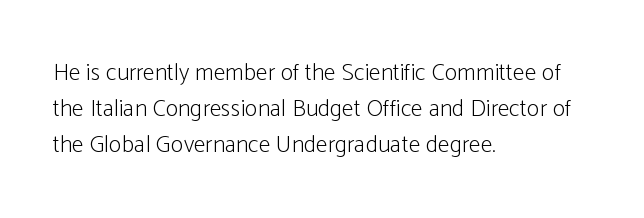
{"italic": "no", "bold": "no", "underline": "no", "align": "left", "line_spacing": "normal", "line_spacing_ratio": 1.49, "letter_spacing": "normal", "letter_spacing_em": 0.0, "glyph_px": 24}
